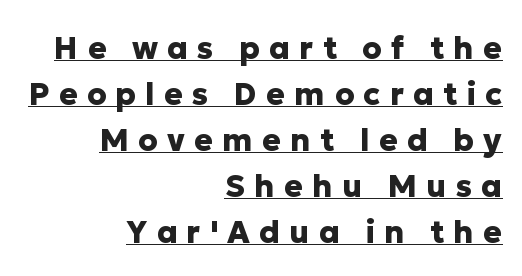
Q: Is the text bold? A: Yes.
Q: Is the text italic (slanted)? A: No, it is upright.
Q: Is the typeface a serif or a sans-serif typeface? A: Sans-serif.
Q: Is the text underlined? A: Yes.
Q: How is the paragraph aligned? A: Right-aligned.
Q: Is the spacing between letters normal or unusually wide? A: Unusually wide.
Q: Is the spacing between lines tight, normal or loose? A: Normal.
Q: Width (condensed, normal, or wide)? A: Normal.
Q: Stroke contrast? A: Low.
Q: x-height? A: Medium.
Q: Monospaced? A: No.
